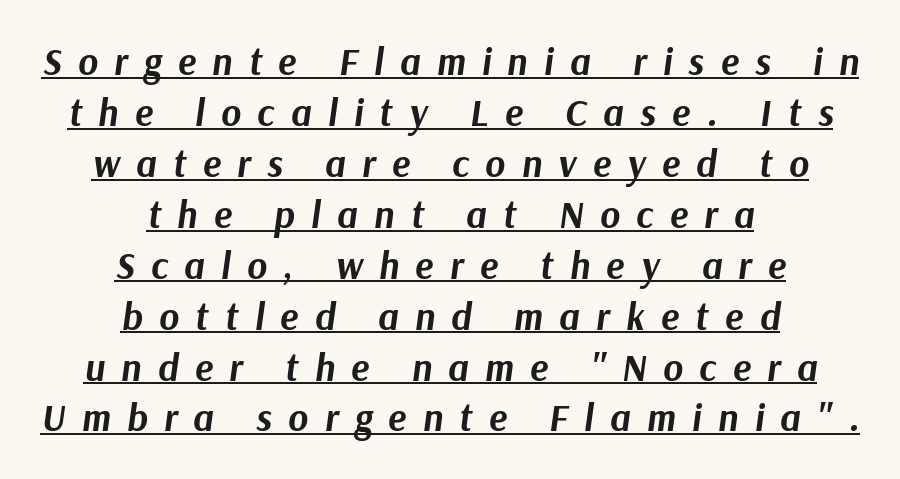
Loose tracking; the words dissolve into strings of separated letters. Regular leading. A typesetter would mark this as italic. Note the varied advance widths — an 'i' is clearly narrower than an 'm'.
